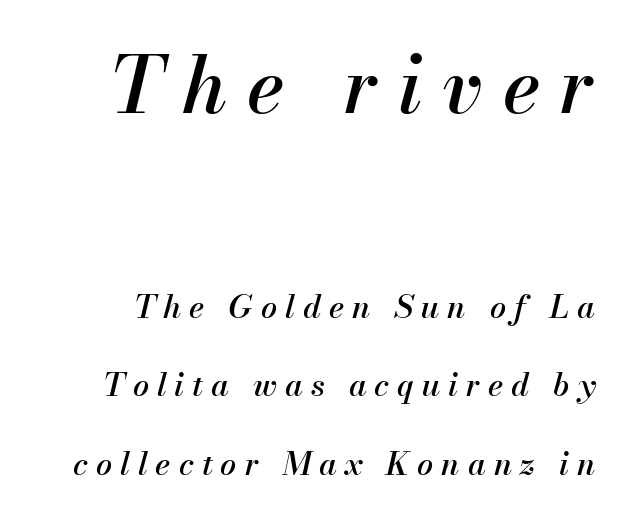
{"italic": "yes", "lean": "right", "slant_degrees": 13, "width": "normal", "stroke_contrast": "medium", "x_height": "small", "monospaced": "no", "underline": "no", "line_spacing": "loose", "line_spacing_ratio": 2.46, "letter_spacing": "wide", "letter_spacing_em": 0.25, "larger_block": "first", "size_ratio": 2.47, "glyph_px": 79}
